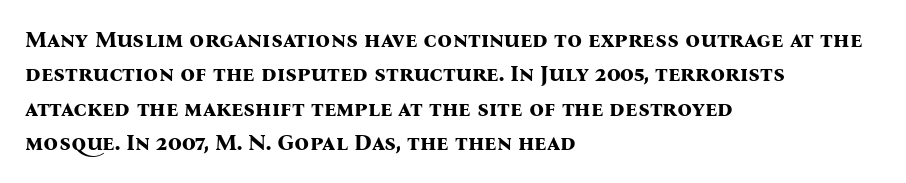
Q: Is the text bold? A: Yes.
Q: Is the text italic (slanted)? A: No, it is upright.
Q: Is the text underlined? A: No.
Q: How is the paragraph aligned? A: Left-aligned.
Q: Is the spacing between letters normal or unusually wide? A: Normal.
Q: Is the spacing between lines tight, normal or loose? A: Normal.
